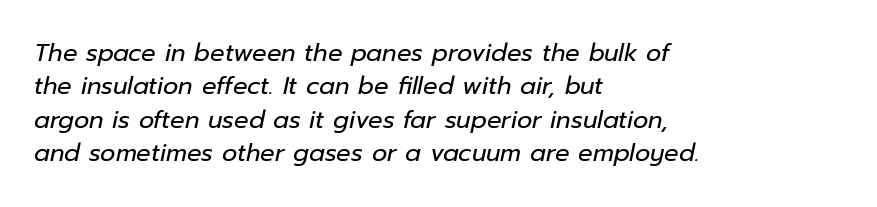
{"italic": "yes", "lean": "right", "slant_degrees": 12, "bold": "no", "underline": "no", "align": "left", "line_spacing": "normal", "line_spacing_ratio": 1.39, "letter_spacing": "normal", "letter_spacing_em": 0.0, "glyph_px": 24}
